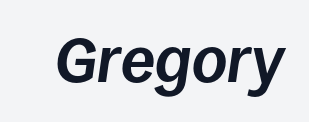
Q: Is the text bold? A: Yes.
Q: Is the text italic (slanted)? A: Yes, it leans right by about 8 degrees.
Q: Is the text underlined? A: No.
Q: Is the spacing between letters normal or unusually wide? A: Normal.
Q: Width (condensed, normal, or wide)? A: Normal.
Q: Stroke contrast? A: Low.
Q: x-height? A: Large.
Q: Monospaced? A: No.
